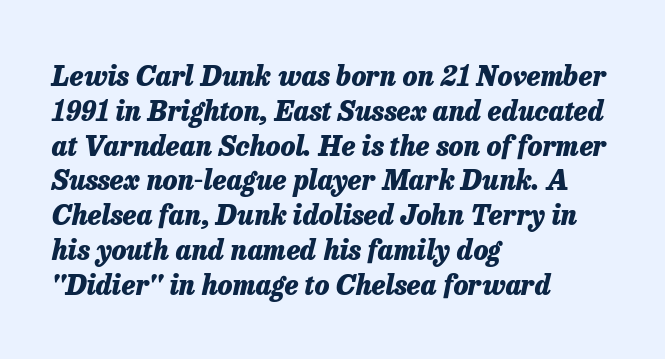
The image shows 27 px bold type, italic (leaning right); set left-aligned, normal line spacing (1.29x), normal letter spacing, not underlined.
